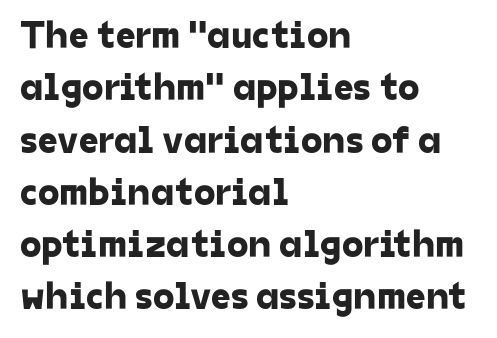
Q: Is the typeface a serif or a sans-serif typeface? A: Sans-serif.
Q: Is the text underlined? A: No.
Q: How is the paragraph aligned? A: Left-aligned.
Q: Is the spacing between letters normal or unusually wide? A: Normal.
Q: Is the spacing between lines tight, normal or loose? A: Normal.
Q: Width (condensed, normal, or wide)? A: Normal.
Q: Stroke contrast? A: Low.
Q: x-height? A: Medium.
Q: Monospaced? A: No.
